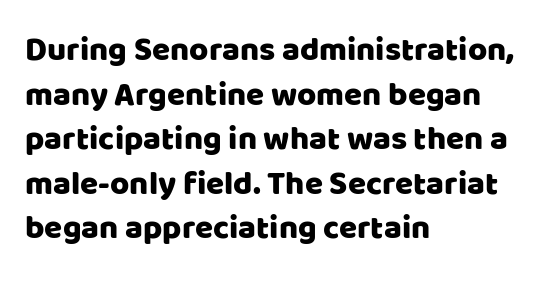
Q: Is the text italic (slanted)? A: No, it is upright.
Q: Is the typeface a serif or a sans-serif typeface? A: Sans-serif.
Q: Is the text underlined? A: No.
Q: How is the paragraph aligned? A: Left-aligned.
Q: Is the spacing between letters normal or unusually wide? A: Normal.
Q: Is the spacing between lines tight, normal or loose? A: Normal.
Q: Width (condensed, normal, or wide)? A: Normal.
Q: Stroke contrast? A: Low.
Q: x-height? A: Large.
Q: Monospaced? A: No.
